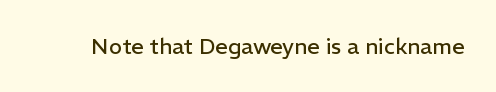
The space directly below the letters is spotless. Quick note: not italic, upright. The line texture is even and compact thanks to regular tracking. These glyphs show unthickened strokes, regular width or finer.
